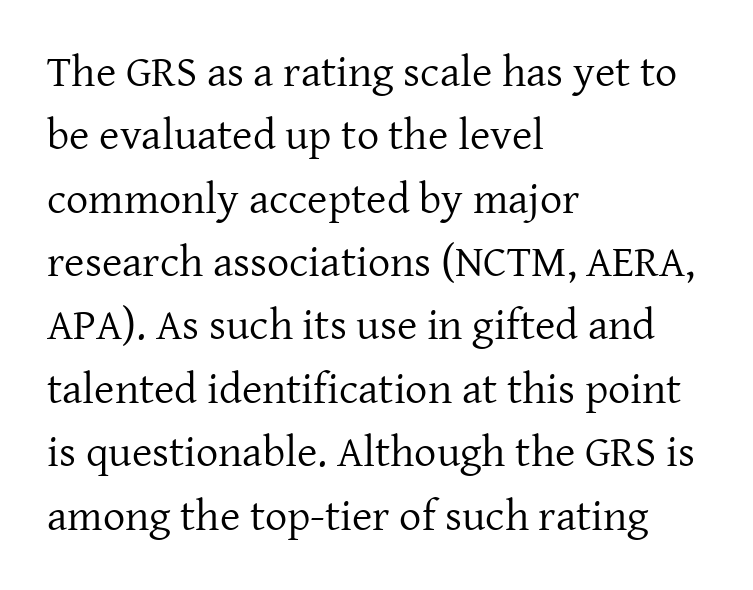
Looks like regular typesetting: each glyph gets only the width it needs. The paragraph shown leans on its left margin. The passage shown is not bold in any degree. The space beneath each line is pristine and unruled.
